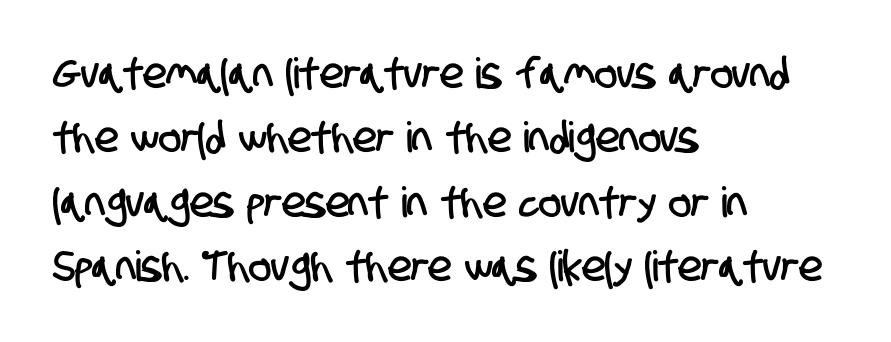
{"serif": "no", "width": "condensed", "stroke_contrast": "low", "x_height": "large", "monospaced": "no", "underline": "no", "align": "left", "line_spacing": "normal", "line_spacing_ratio": 1.53, "letter_spacing": "normal", "letter_spacing_em": 0.0, "glyph_px": 42}
